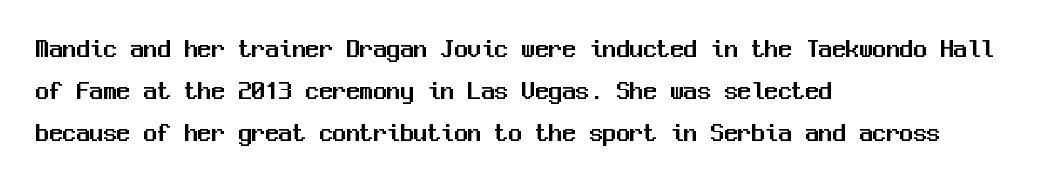
{"italic": "no", "underline": "no", "align": "left", "line_spacing": "normal", "line_spacing_ratio": 1.56, "letter_spacing": "normal", "letter_spacing_em": 0.0, "glyph_px": 27}
